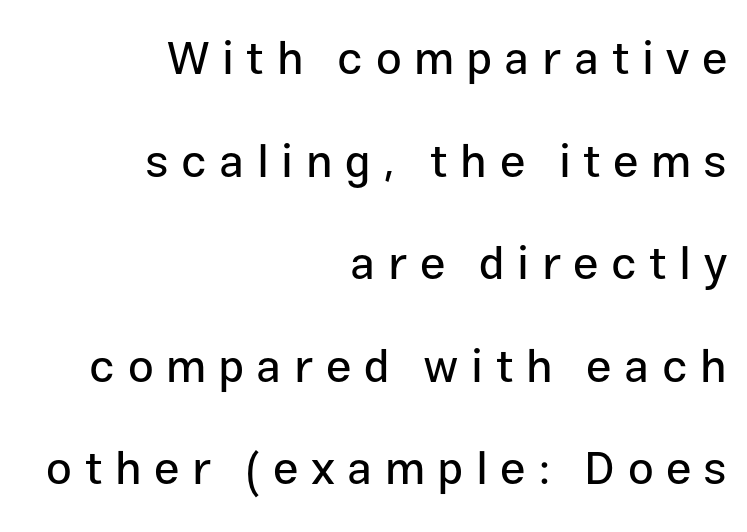
Q: Is the text italic (slanted)? A: No, it is upright.
Q: Is the typeface a serif or a sans-serif typeface? A: Sans-serif.
Q: Is the text underlined? A: No.
Q: How is the paragraph aligned? A: Right-aligned.
Q: Is the spacing between letters normal or unusually wide? A: Unusually wide.
Q: Is the spacing between lines tight, normal or loose? A: Loose.
Q: Width (condensed, normal, or wide)? A: Normal.
Q: Stroke contrast? A: Low.
Q: x-height? A: Medium.
Q: Monospaced? A: No.
